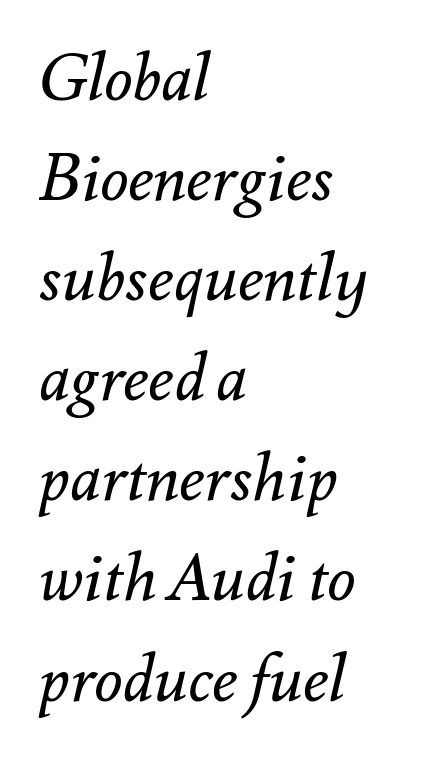
The image shows 65 px regular-weight type, italic (leaning right); set left-aligned, normal line spacing (1.54x), normal letter spacing, not underlined; medium stroke contrast and a small x-height.
